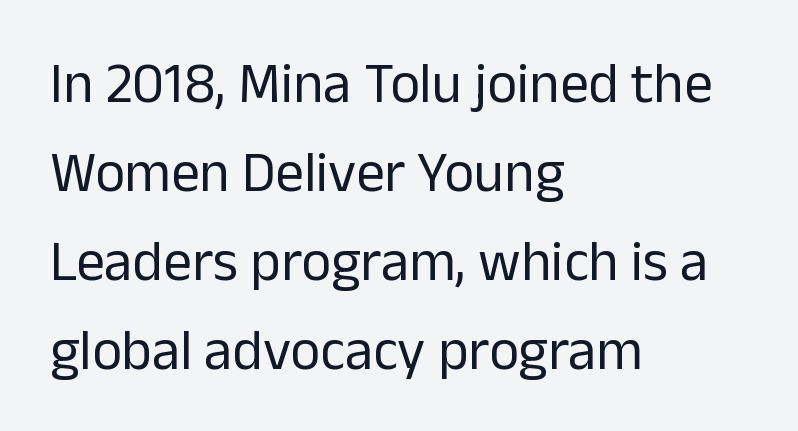
Q: Is the text bold? A: No.
Q: Is the text italic (slanted)? A: No, it is upright.
Q: Is the typeface a serif or a sans-serif typeface? A: Sans-serif.
Q: Is the text underlined? A: No.
Q: How is the paragraph aligned? A: Left-aligned.
Q: Is the spacing between letters normal or unusually wide? A: Normal.
Q: Is the spacing between lines tight, normal or loose? A: Normal.
Q: Width (condensed, normal, or wide)? A: Normal.
Q: Stroke contrast? A: Low.
Q: x-height? A: Medium.
Q: Monospaced? A: No.
